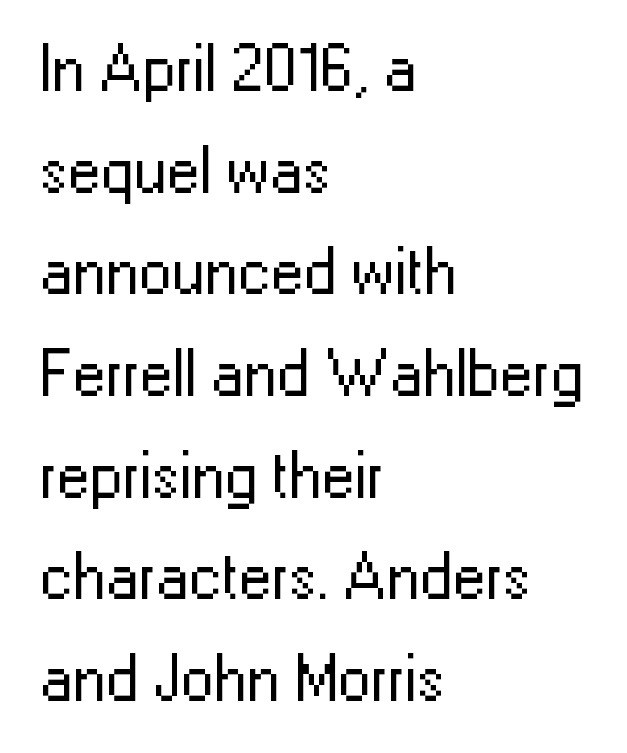
The image shows 66 px regular-weight sans-serif type, upright; set left-aligned, normal line spacing (1.54x), normal letter spacing, not underlined; low stroke contrast and a medium x-height.
